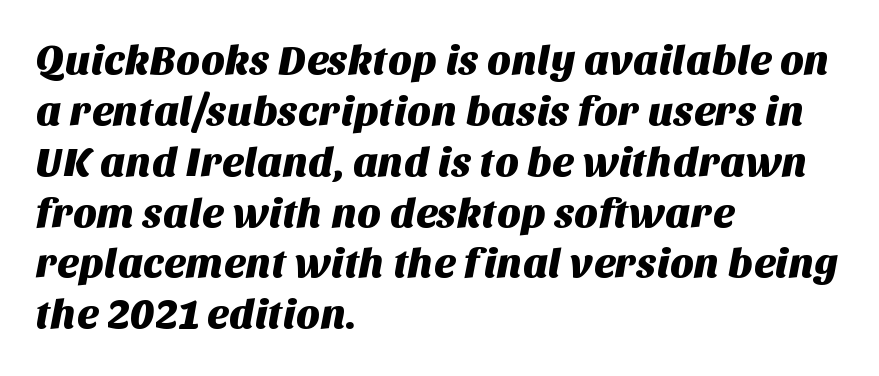
{"serif": "no", "width": "normal", "stroke_contrast": "medium", "x_height": "large", "monospaced": "no", "underline": "no", "align": "left", "line_spacing_ratio": 1.24, "letter_spacing": "normal", "letter_spacing_em": 0.0, "glyph_px": 41}
